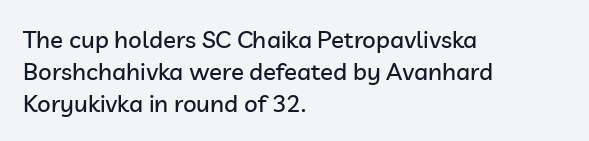
The image shows 24 px text type, upright; set left-aligned, normal line spacing (1.33x), normal letter spacing, not underlined.
